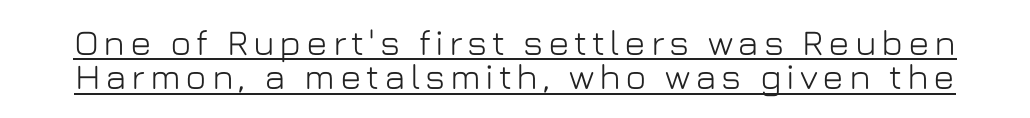
The image shows 36 px sans-serif type, upright; set tight line spacing (0.95x), underlined; low stroke contrast and a medium x-height.
